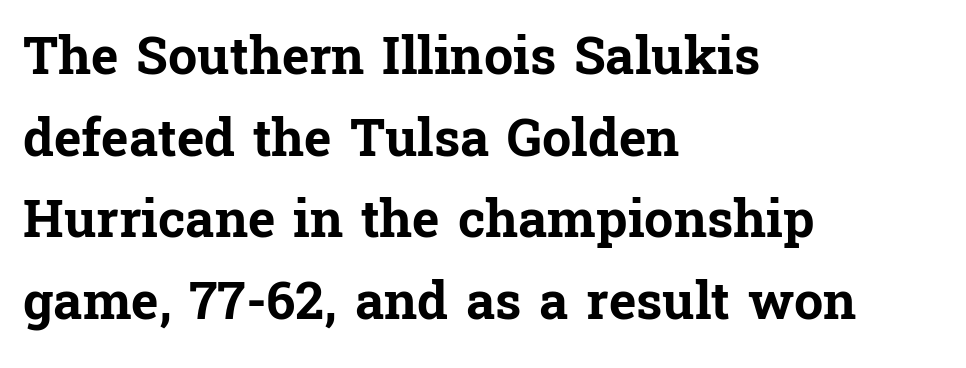
{"serif": "yes", "italic": "no", "bold": "yes", "weight": "bold", "width": "normal", "stroke_contrast": "low", "x_height": "medium", "monospaced": "no", "underline": "no", "align": "left", "line_spacing": "normal", "line_spacing_ratio": 1.57, "letter_spacing": "normal", "letter_spacing_em": 0.0, "glyph_px": 52}
